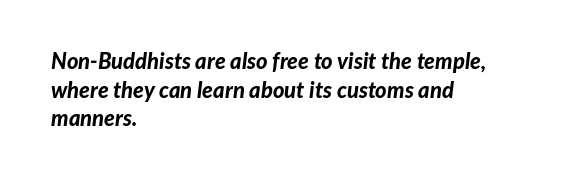
The image shows 22 px bold type, italic (leaning right); set left-aligned, normal line spacing (1.3x), normal letter spacing, not underlined.
